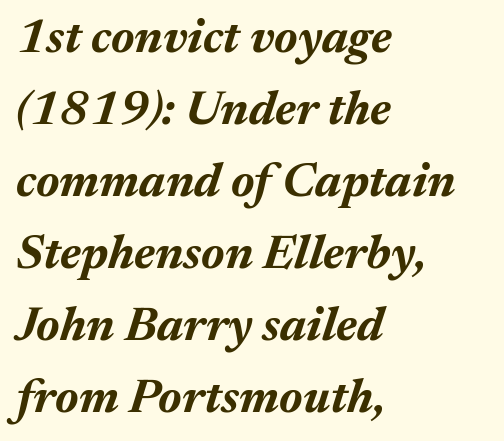
Here the glyphs are tracked normally, forming tight word shapes. The passage shown is not underscored anywhere. Leftover space on each line is placed entirely after the last word. The rows are spaced the way most documents space them. Emphasis-style slanted type is in use.
